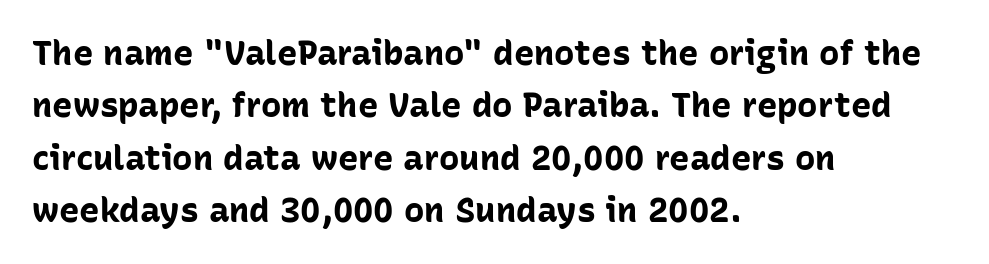
The image shows 34 px bold sans-serif type, upright; set left-aligned, normal line spacing (1.54x), normal letter spacing, not underlined; low stroke contrast and a medium x-height.
